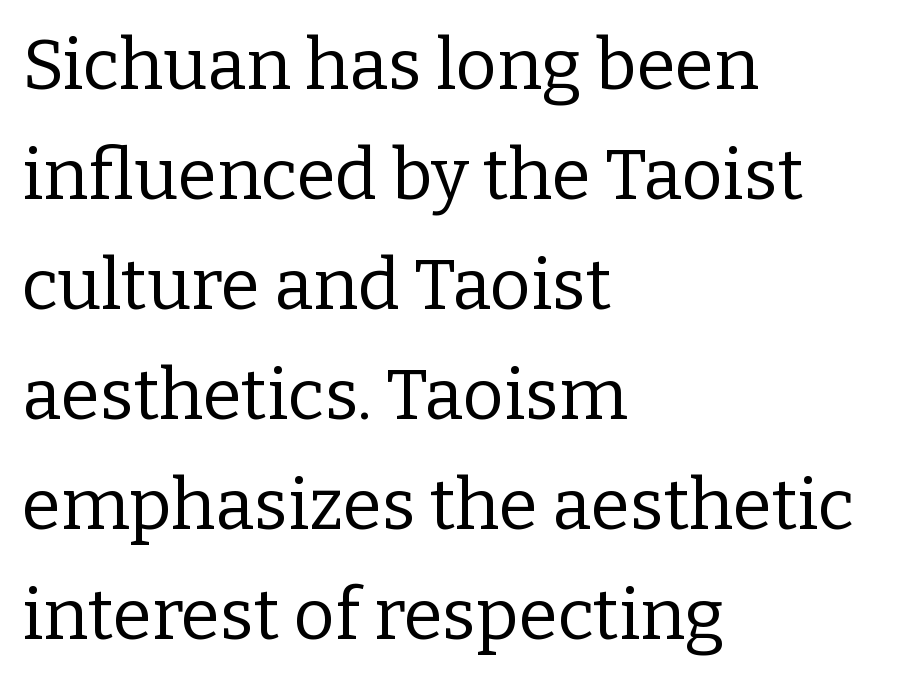
This block has exactly the height ordinary leading produces. Descenders hang freely into open space. The font sits on the lighter half of the weight spectrum, regular included. Varying glyph widths throughout — classic text-font behaviour. Look at the tracking — it's just the regular setting, nothing added.
